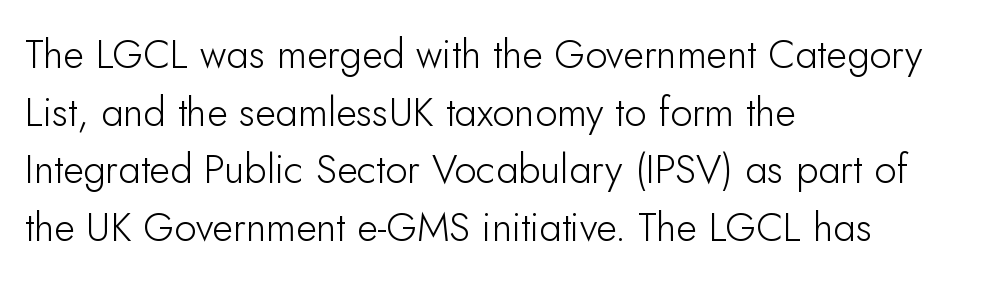
Q: Is the text bold? A: No.
Q: Is the text italic (slanted)? A: No, it is upright.
Q: Is the typeface a serif or a sans-serif typeface? A: Sans-serif.
Q: Is the text underlined? A: No.
Q: How is the paragraph aligned? A: Left-aligned.
Q: Is the spacing between letters normal or unusually wide? A: Normal.
Q: Is the spacing between lines tight, normal or loose? A: Normal.
Q: Width (condensed, normal, or wide)? A: Normal.
Q: Stroke contrast? A: Low.
Q: x-height? A: Small.
Q: Monospaced? A: No.
